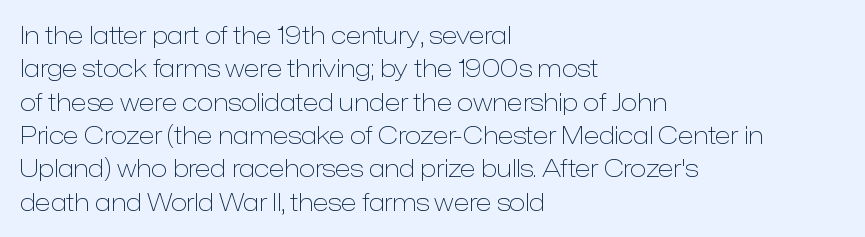
Q: Is the text bold? A: No.
Q: Is the text italic (slanted)? A: No, it is upright.
Q: Is the text underlined? A: No.
Q: How is the paragraph aligned? A: Left-aligned.
Q: Is the spacing between letters normal or unusually wide? A: Normal.
Q: Is the spacing between lines tight, normal or loose? A: Normal.
